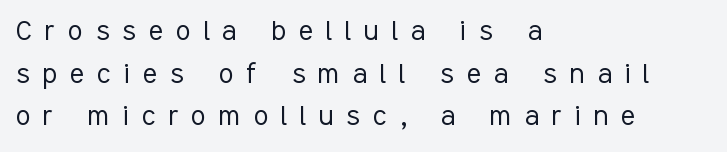
{"serif": "no", "italic": "no", "bold": "no", "weight": "light", "width": "condensed", "stroke_contrast": "low", "x_height": "medium", "monospaced": "no", "underline": "no", "align": "left", "line_spacing": "normal", "line_spacing_ratio": 1.29, "letter_spacing": "wide", "letter_spacing_em": 0.4, "glyph_px": 33}
